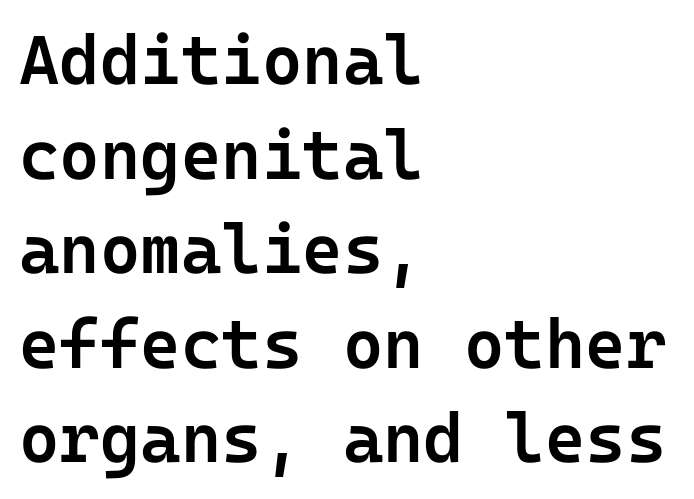
The passage shown is typeset with a sans-serif family. Designer's note — italics off, roman on. Each line starts at the same left margin while the right side varies. The horizontal fit of the characters is conventional and even. Has an underline been added? It has not.
